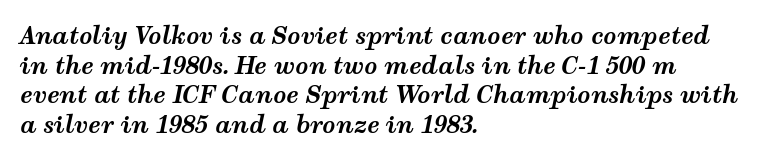
Q: Is the text bold? A: Yes.
Q: Is the text italic (slanted)? A: Yes, it leans right by about 12 degrees.
Q: Is the text underlined? A: No.
Q: How is the paragraph aligned? A: Left-aligned.
Q: Is the spacing between letters normal or unusually wide? A: Normal.
Q: Is the spacing between lines tight, normal or loose? A: Normal.
